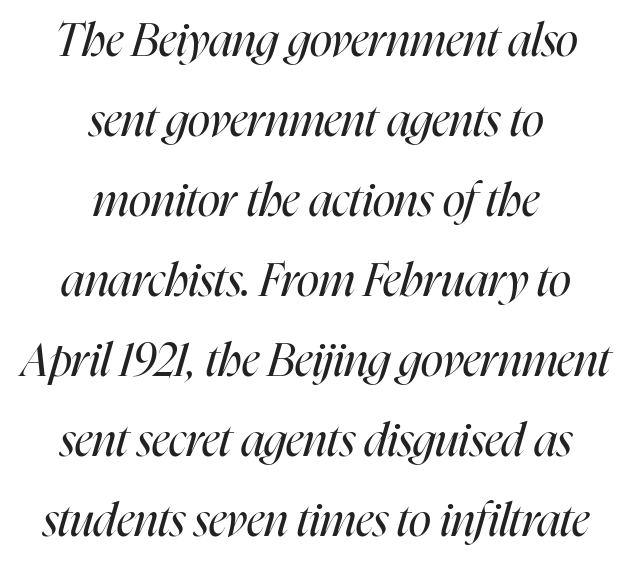
{"italic": "yes", "lean": "right", "slant_degrees": 16, "bold": "no", "weight": "regular", "width": "condensed", "stroke_contrast": "high", "x_height": "medium", "monospaced": "no", "underline": "no", "align": "center", "line_spacing_ratio": 1.74, "letter_spacing": "normal", "letter_spacing_em": 0.0, "glyph_px": 46}
